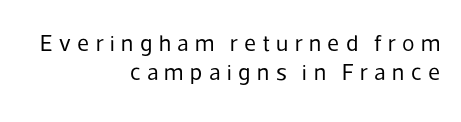
The image shows 23 px text type, upright; set right-aligned, line spacing 1.24x, unusually wide letter spacing (+0.28 em), not underlined.
